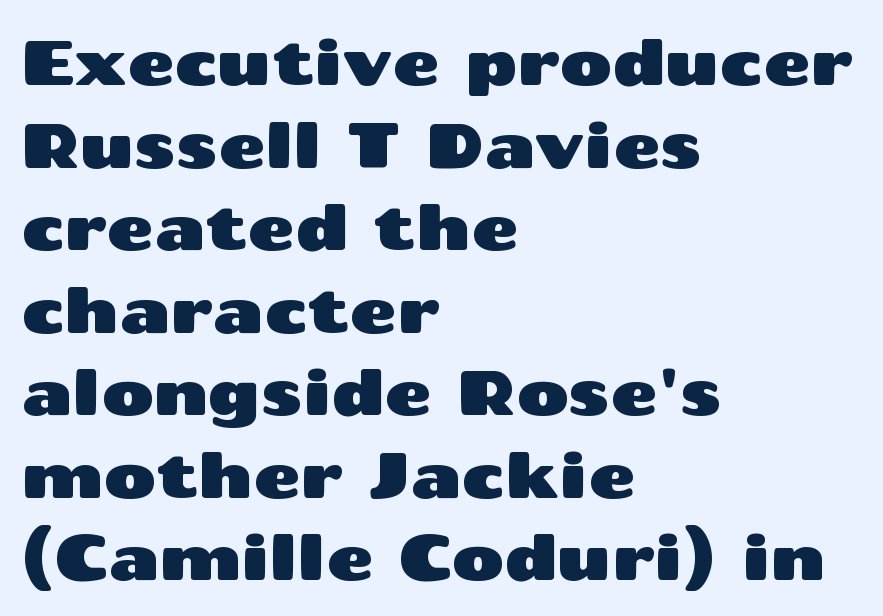
{"serif": "no", "italic": "no", "width": "wide", "stroke_contrast": "medium", "x_height": "medium", "monospaced": "no", "underline": "no", "align": "left", "line_spacing": "normal", "line_spacing_ratio": 1.29, "letter_spacing": "normal", "letter_spacing_em": 0.0, "glyph_px": 64}
